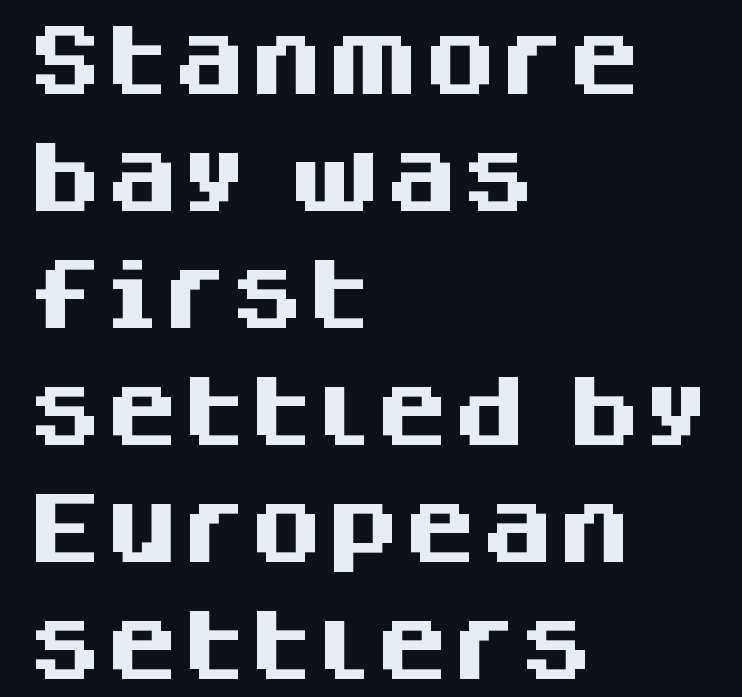
The image shows 77 px heavy sans-serif type, upright; set left-aligned, normal line spacing (1.52x), normal letter spacing, not underlined; medium stroke contrast and a large x-height.
